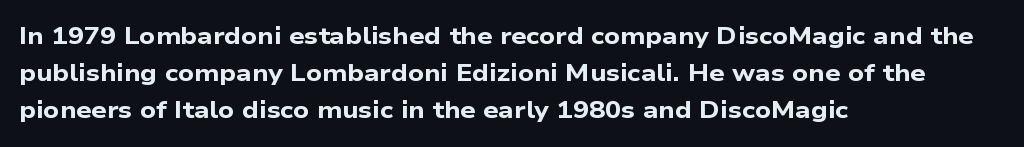
The paragraph shown leans on its left margin. Compared with an ordinary text face, these strokes are far heavier — a full bold. The letterforms sit shoulder to shoulder at normal distance. Unmarked baselines from the first word to the last. This sample keeps an unexceptional amount of space between lines.
